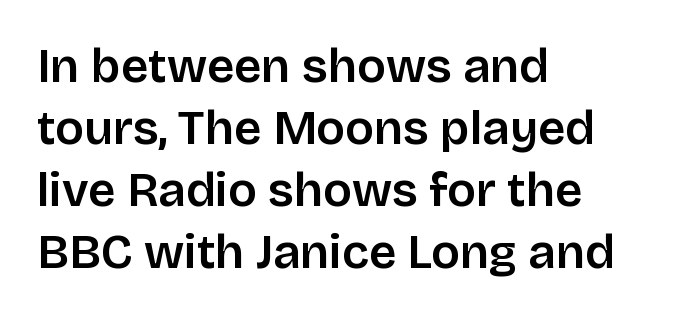
The image shows 48 px sans-serif type, upright; set left-aligned, normal line spacing (1.29x), normal letter spacing, not underlined; low stroke contrast and a large x-height.
